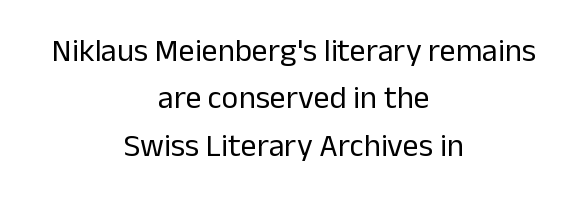
The image shows 32 px regular-weight sans-serif type, upright; set centered, normal line spacing (1.48x), normal letter spacing, not underlined; low stroke contrast and a medium x-height.
